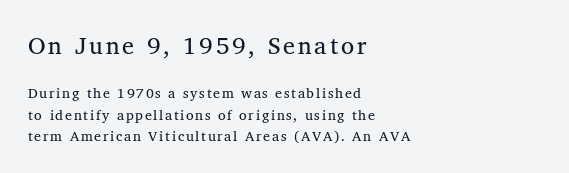
Q: Is the text bold? A: No.
Q: Is the text italic (slanted)? A: No, it is upright.
Q: Is the text underlined? A: No.
Q: How is the paragraph aligned? A: Left-aligned.
Q: Is the spacing between lines tight, normal or loose? A: Normal.
Q: Which block of text is set in a larger size, the first (top) or the second (bottom)? A: The first (top) one.
